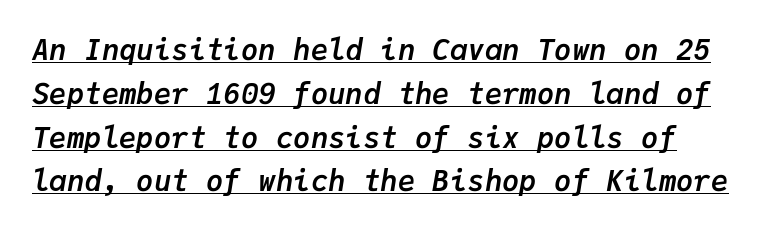
{"italic": "yes", "lean": "right", "slant_degrees": 9, "bold": "yes", "weight": "semibold", "width": "normal", "stroke_contrast": "low", "x_height": "medium", "monospaced": "yes", "underline": "yes", "line_spacing": "normal", "line_spacing_ratio": 1.51, "letter_spacing": "normal", "letter_spacing_em": 0.0, "glyph_px": 29}
